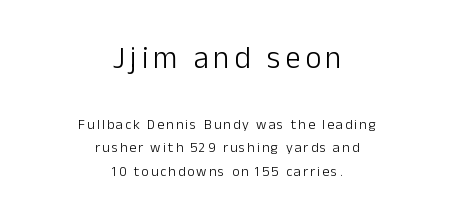
The image shows 31 px light sans-serif type, upright; set centered, normal line spacing (1.66x), not underlined; the first (top) block is 2.21x larger; low stroke contrast and a medium x-height.
